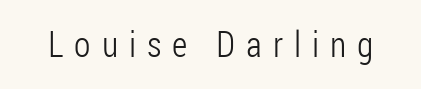
The image shows 36 px light, condensed sans-serif type, upright; set unusually wide letter spacing (+0.3 em), not underlined; low stroke contrast and a medium x-height.
